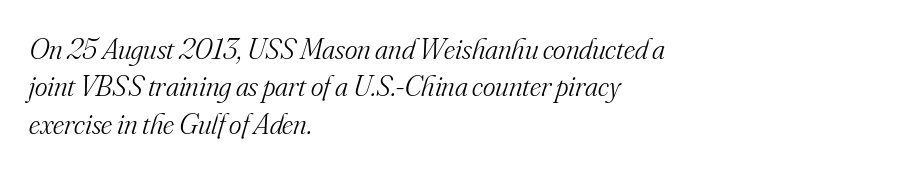
The image shows 30 px light serif type, italic (leaning right); set left-aligned, normal line spacing (1.25x), normal letter spacing, not underlined; medium stroke contrast and a small x-height.
